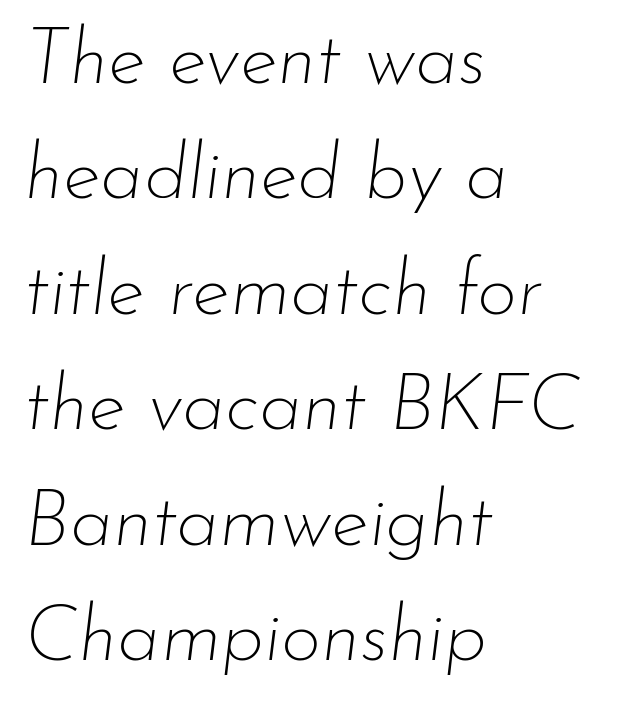
The image shows 78 px thin type, italic (leaning right); set left-aligned, normal line spacing (1.48x), normal letter spacing, not underlined; low stroke contrast and a small x-height.
